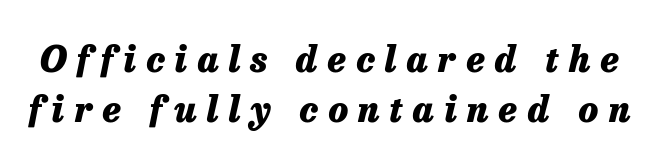
Strokes here are thick enough to call this a true bold. Honestly, the row spacing looks completely unremarkable. How are the letters spaced? Widely, with obvious added tracking. The rendering applies a slant to the glyphs. Spacing verdict: proportional, widths tailored to each character. Anything drawn beneath the words? Only blank space.
